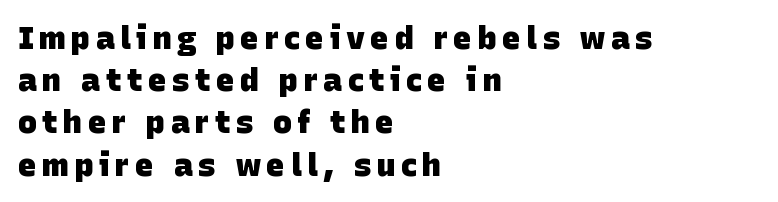
The image shows 32 px heavy sans-serif type; set left-aligned, normal line spacing (1.32x), not underlined; low stroke contrast and a large x-height.
